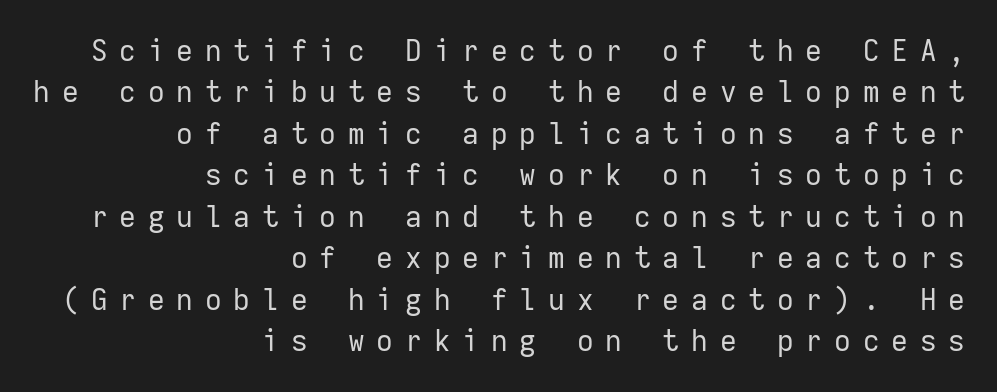
Q: Is the text bold? A: No.
Q: Is the text italic (slanted)? A: No, it is upright.
Q: Is the typeface a serif or a sans-serif typeface? A: Sans-serif.
Q: Is the text underlined? A: No.
Q: How is the paragraph aligned? A: Right-aligned.
Q: Is the spacing between letters normal or unusually wide? A: Unusually wide.
Q: Is the spacing between lines tight, normal or loose? A: Normal.
Q: Width (condensed, normal, or wide)? A: Normal.
Q: Stroke contrast? A: Low.
Q: x-height? A: Medium.
Q: Monospaced? A: Yes.
